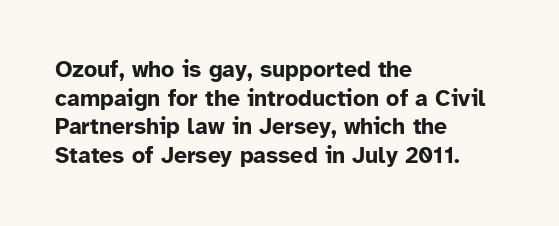
Q: Is the text bold? A: Yes.
Q: Is the text italic (slanted)? A: No, it is upright.
Q: Is the text underlined? A: No.
Q: How is the paragraph aligned? A: Left-aligned.
Q: Is the spacing between letters normal or unusually wide? A: Normal.
Q: Is the spacing between lines tight, normal or loose? A: Normal.
